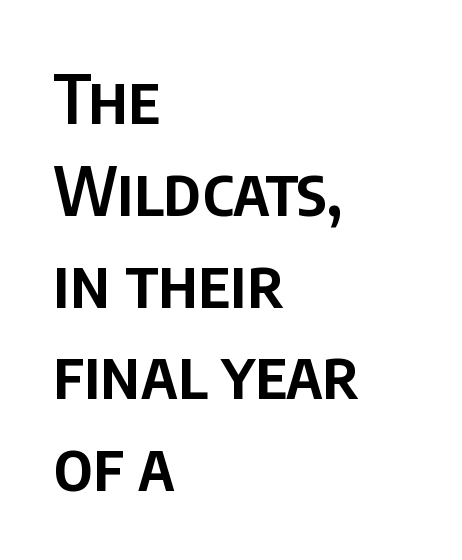
{"serif": "no", "italic": "no", "bold": "semi", "weight": "semibold", "width": "condensed", "stroke_contrast": "low", "x_height": "large", "monospaced": "no", "underline": "no", "align": "left", "line_spacing": "normal", "line_spacing_ratio": 1.35, "letter_spacing": "normal", "letter_spacing_em": 0.0, "glyph_px": 68}
